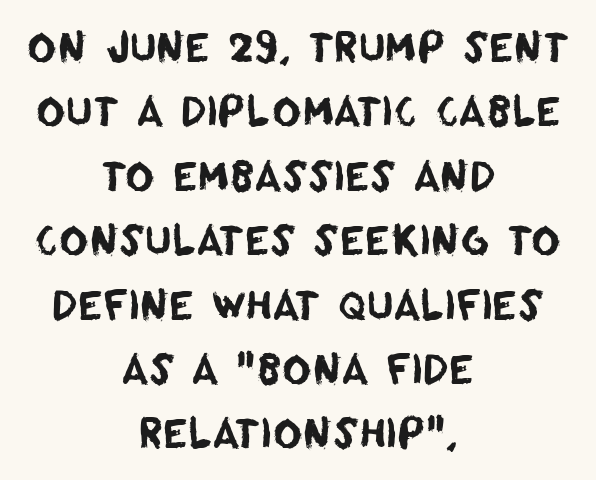
{"serif": "no", "width": "normal", "stroke_contrast": "low", "x_height": "large", "monospaced": "no", "underline": "no", "align": "center", "line_spacing": "normal", "line_spacing_ratio": 1.61, "letter_spacing": "normal", "letter_spacing_em": 0.0, "glyph_px": 40}
